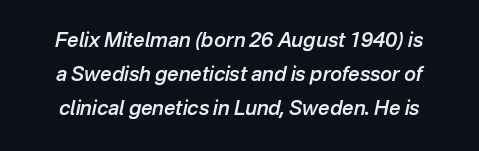
{"italic": "yes", "lean": "right", "slant_degrees": 12, "bold": "semi", "underline": "no", "line_spacing": "normal", "line_spacing_ratio": 1.69, "letter_spacing": "normal", "letter_spacing_em": 0.0, "glyph_px": 20}
